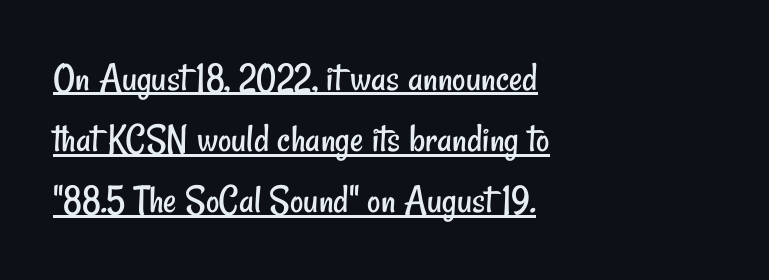
Between one letter and the next there's only the usual sliver of space. The letters look calm and open, with moderate or lighter stems. Varying glyph widths throughout — classic text-font behaviour. Is there an underline? Yes — a line sits under the letters.
